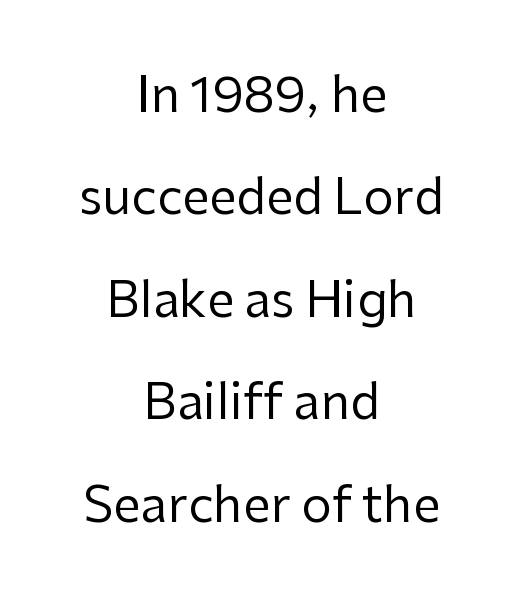
Q: Is the text bold? A: No.
Q: Is the text italic (slanted)? A: No, it is upright.
Q: Is the typeface a serif or a sans-serif typeface? A: Sans-serif.
Q: Is the text underlined? A: No.
Q: How is the paragraph aligned? A: Centered.
Q: Is the spacing between letters normal or unusually wide? A: Normal.
Q: Is the spacing between lines tight, normal or loose? A: Loose.
Q: Width (condensed, normal, or wide)? A: Normal.
Q: Stroke contrast? A: Low.
Q: x-height? A: Medium.
Q: Monospaced? A: No.
